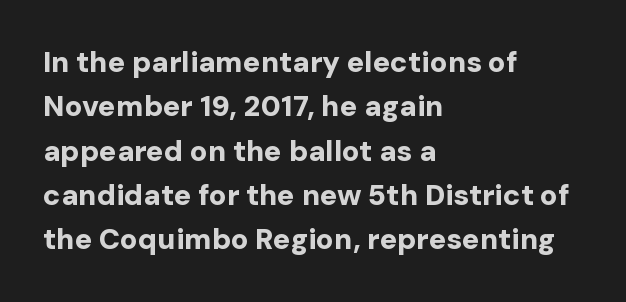
The passage shown is typed in a proportional face where columns would drift. Check where the strokes stop: nothing finishes them off — pure sans. Horizontal alignment here is leftward, the default for most running prose. Rule under the text: the space is simply empty. You'd pick this weight for a headline — it's a proper bold. Horizontal bands of white between lines are of average thickness.
